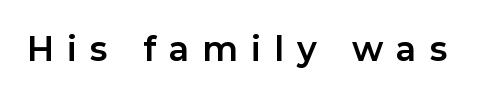
Weight: bold. This is the regular roman posture of the typeface. This sample has the flowing, uneven cadence of proportional lettering. Students, note that the glyphs here are deliberately spaced far apart. Only glyphs here, with clear space below each row.
